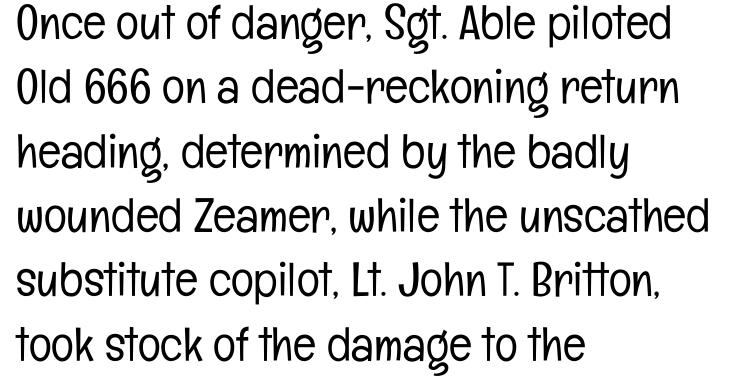
The image shows 48 px light, condensed sans-serif type, upright; set left-aligned, normal line spacing (1.34x), normal letter spacing, not underlined; low stroke contrast and a medium x-height.
